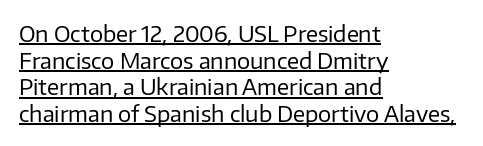
Posture: vertical. Leftover space on each line is placed entirely after the last word. In terms of letterspacing, this is plain default setting. Beneath each row of characters lies a ruled line.
